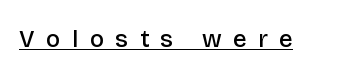
The image shows 24 px text type, upright; set unusually wide letter spacing (+0.48 em), underlined.
